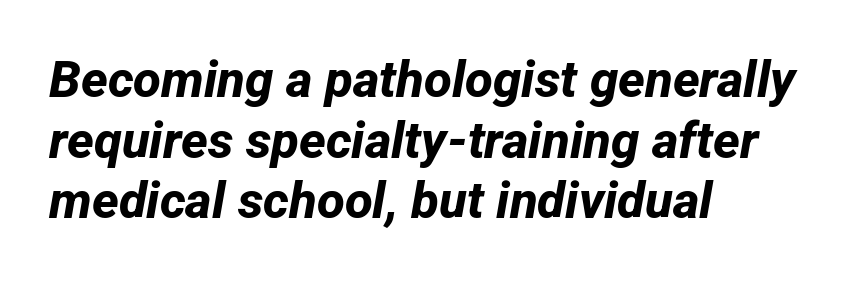
The image shows 51 px bold sans-serif type; set left-aligned, line spacing 1.19x, normal letter spacing, not underlined; low stroke contrast and a medium x-height.
